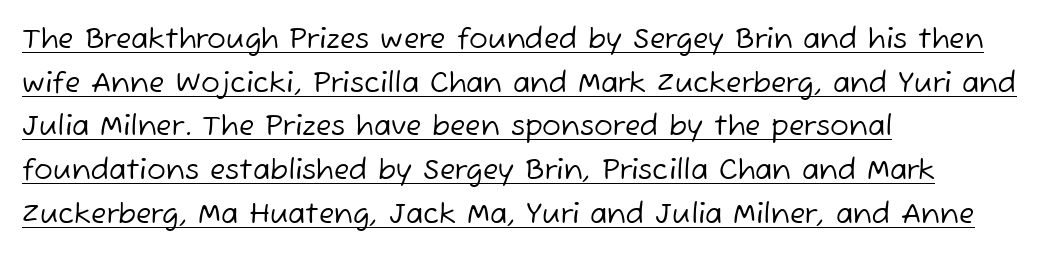
Q: Is the text bold? A: No.
Q: Is the typeface a serif or a sans-serif typeface? A: Sans-serif.
Q: Is the text underlined? A: Yes.
Q: How is the paragraph aligned? A: Left-aligned.
Q: Is the spacing between letters normal or unusually wide? A: Normal.
Q: Is the spacing between lines tight, normal or loose? A: Normal.
Q: Width (condensed, normal, or wide)? A: Normal.
Q: Stroke contrast? A: Low.
Q: x-height? A: Medium.
Q: Monospaced? A: No.
